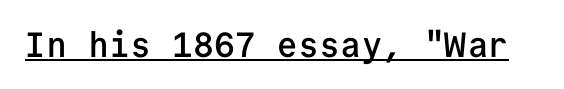
{"serif": "no", "italic": "no", "bold": "semi", "weight": "semibold", "width": "normal", "stroke_contrast": "low", "x_height": "medium", "monospaced": "yes", "underline": "yes", "letter_spacing": "normal", "letter_spacing_em": 0.0, "glyph_px": 35}
